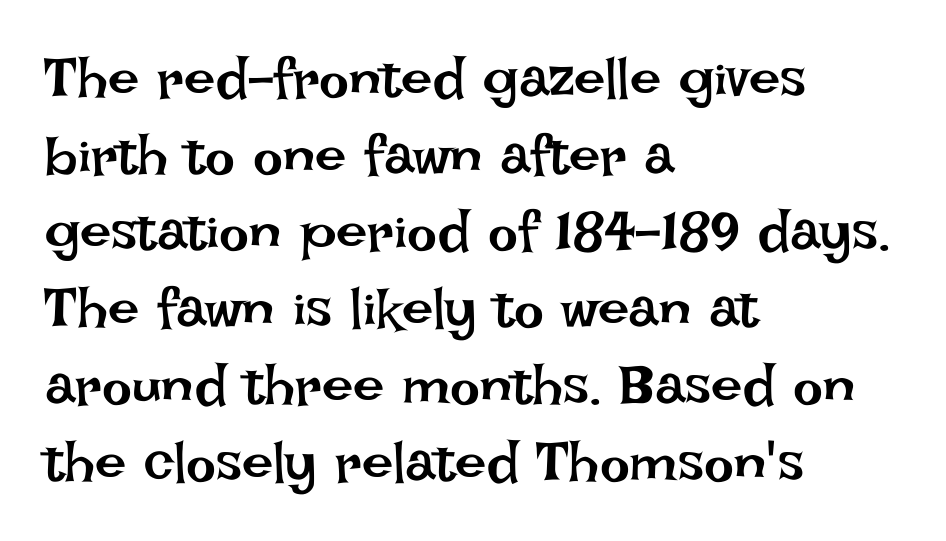
{"italic": "no", "bold": "no", "weight": "regular", "width": "normal", "stroke_contrast": "low", "x_height": "large", "monospaced": "no", "underline": "no", "align": "left", "line_spacing": "normal", "line_spacing_ratio": 1.37, "letter_spacing": "normal", "letter_spacing_em": 0.0, "glyph_px": 56}
